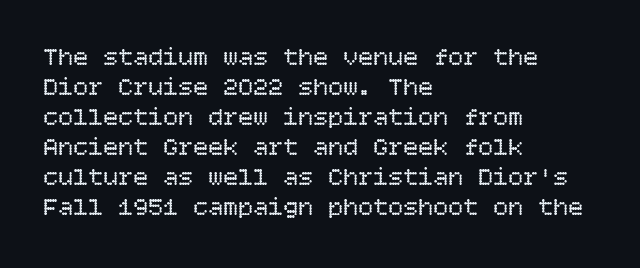
The image shows 25 px text type, upright; set left-aligned, line spacing 1.2x, normal letter spacing, not underlined.
